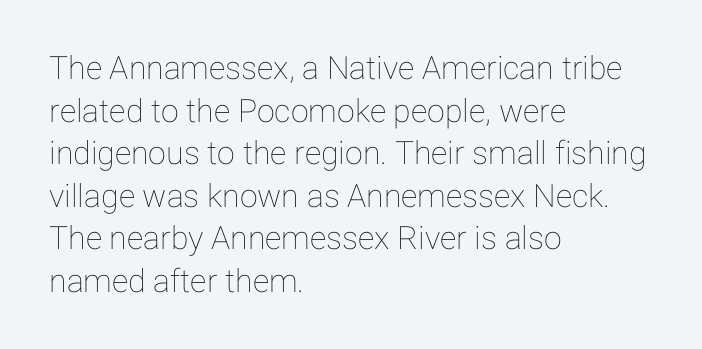
The letters stand straight up with perfectly vertical stems. Quick note: interline space is typical. The passage shown is not underscored anywhere. A student would call this left alignment; a typographer would say flush left, rag right. Does extra space separate the letters? No, they use regular spacing. You could not count columns in this text — the font is proportionally spaced.
